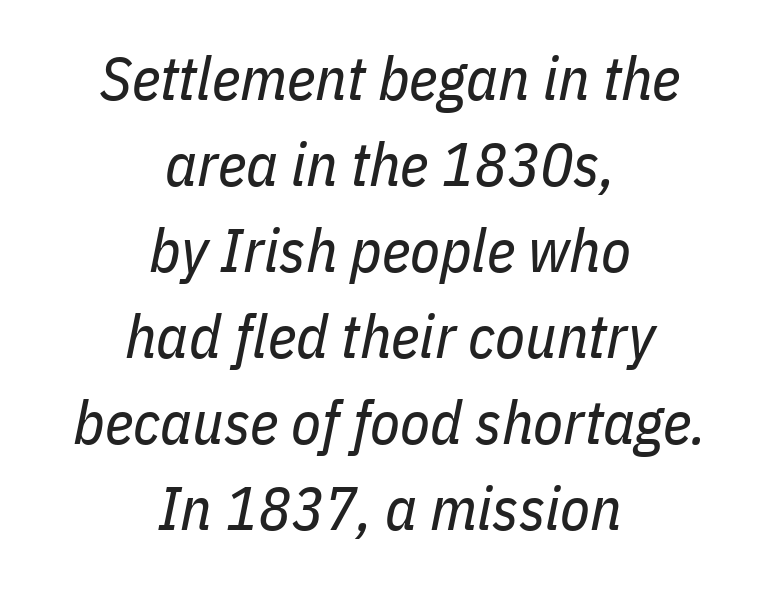
The compositor balanced each line on the midline. Spacing between characters is what you'd get straight out of the box. Each new line begins a customary step beneath the previous one. Stem width sits at or under what a default text font uses.
